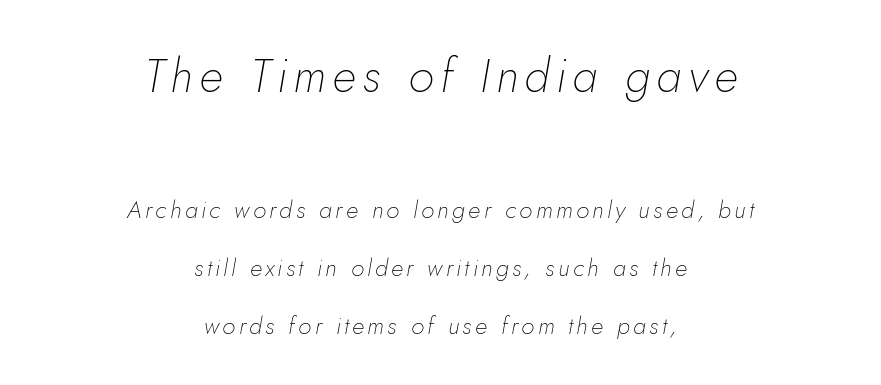
The image shows 47 px thin type, italic (leaning right); set centered, loose line spacing (2.42x), not underlined; the first (top) block is 1.96x larger; low stroke contrast and a small x-height.
